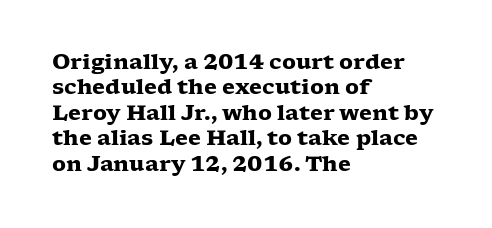
The gaps between neighbouring characters are ordinary and unremarkable. Heavy, bold letterforms. Posture: straight, roman, zero tilt. Caption: multi-line text, flush left, ragged right. Clear beneath every line of the passage.
